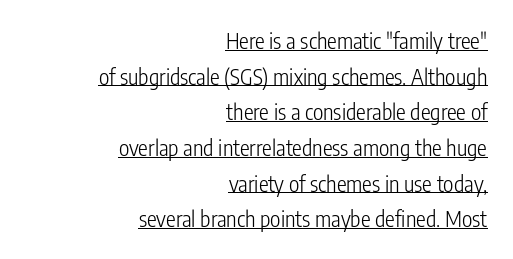
Q: Is the text bold? A: No.
Q: Is the text italic (slanted)? A: No, it is upright.
Q: Is the text underlined? A: Yes.
Q: How is the paragraph aligned? A: Right-aligned.
Q: Is the spacing between letters normal or unusually wide? A: Normal.
Q: Is the spacing between lines tight, normal or loose? A: Normal.
